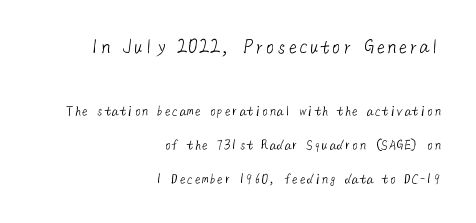
{"bold": "no", "underline": "no", "align": "right", "line_spacing": "loose", "line_spacing_ratio": 2.28, "letter_spacing": "normal", "letter_spacing_em": 0.0, "larger_block": "first", "size_ratio": 1.47, "glyph_px": 22}
